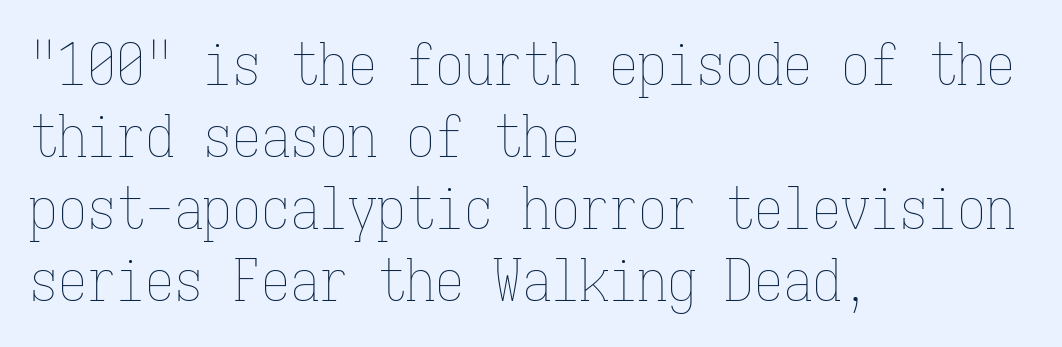
Characters follow at the spacing the type designer built in. The gap between lines stays unmarked. The axis of the letterforms is exactly vertical. Do the characters align in a grid? Yes, the font is monospaced. Weight: in the light-to-regular range. The ragged edge is on the right, which tells us the setting is flush left.
